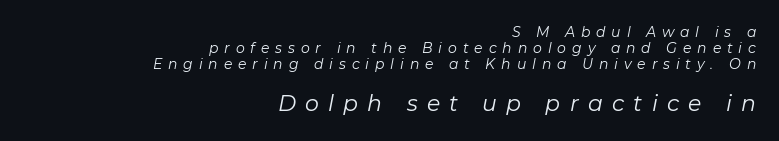
The following chunk of copy outweighs the initial chunk in type size. The glyphs are unaccompanied by any horizontal stroke below them. You could only call the tracking loose — the letters float apart. This sample is right-justified, so line beginnings fall wherever the words allow.
